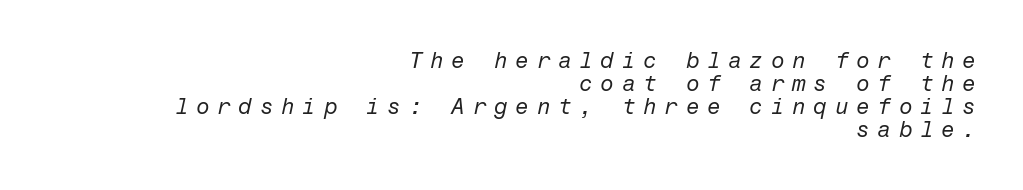
Q: Is the text bold? A: No.
Q: Is the text italic (slanted)? A: Yes, it leans right by about 12 degrees.
Q: Is the text underlined? A: No.
Q: How is the paragraph aligned? A: Right-aligned.
Q: Is the spacing between letters normal or unusually wide? A: Unusually wide.
Q: Is the spacing between lines tight, normal or loose? A: Tight.
